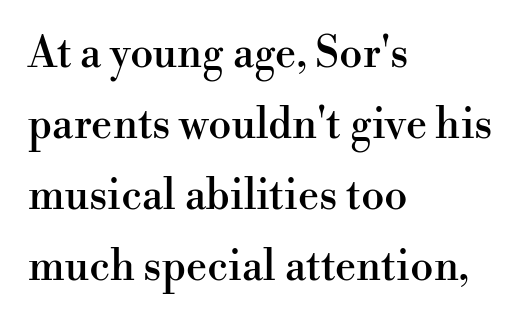
Q: Is the text italic (slanted)? A: No, it is upright.
Q: Is the typeface a serif or a sans-serif typeface? A: Serif.
Q: Is the text underlined? A: No.
Q: How is the paragraph aligned? A: Left-aligned.
Q: Is the spacing between letters normal or unusually wide? A: Normal.
Q: Is the spacing between lines tight, normal or loose? A: Normal.
Q: Width (condensed, normal, or wide)? A: Normal.
Q: Stroke contrast? A: High.
Q: x-height? A: Small.
Q: Monospaced? A: No.
